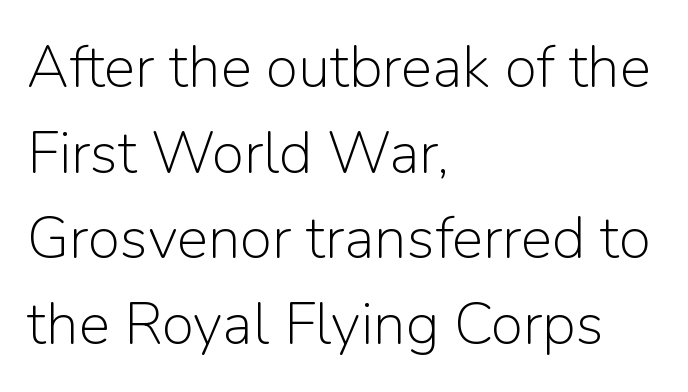
Each line starts at the same left margin while the right side varies. Nobody drew a line under any word here. The gaps between neighbouring characters are ordinary and unremarkable. The letters stand straight up with perfectly vertical stems. Stems here are at most as thick as an everyday book face.
